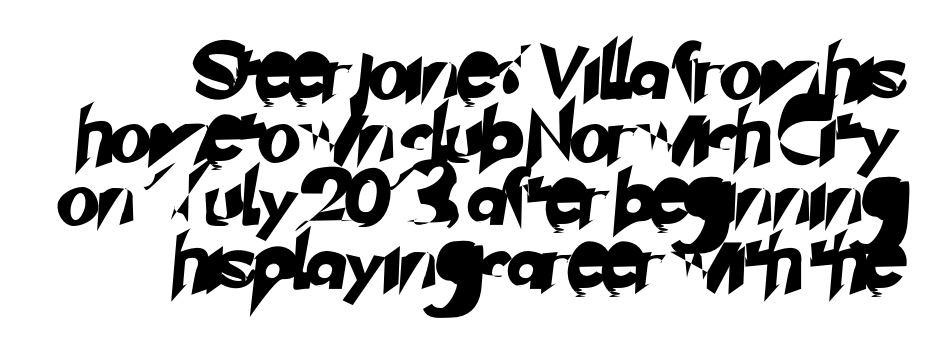
The image shows 55 px sans-serif type; set tight line spacing (1.15x), normal letter spacing, not underlined; low stroke contrast and a small x-height.
